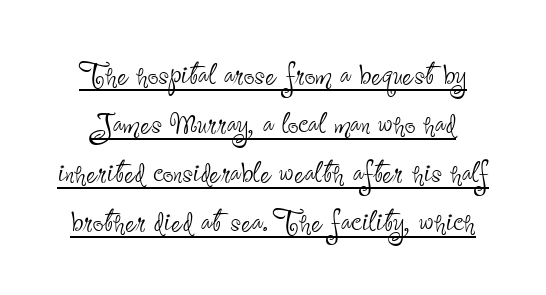
These glyphs show unthickened strokes, regular width or finer. Short note: letters normally spaced. Serif or sans? Sans — the stroke terminals are bare. Quick note: interline space is typical. Note the varied advance widths — an 'i' is clearly narrower than an 'm'.
